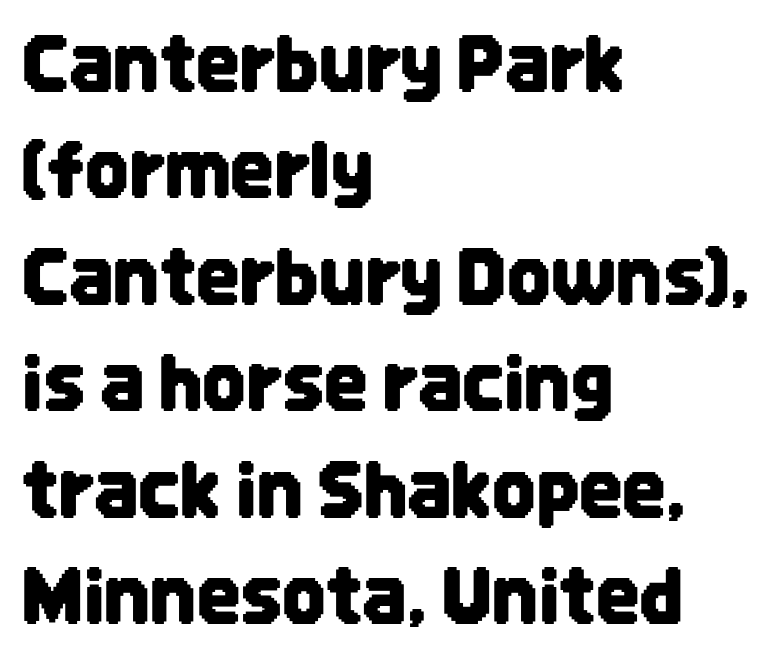
Q: Is the text italic (slanted)? A: No, it is upright.
Q: Is the typeface a serif or a sans-serif typeface? A: Sans-serif.
Q: Is the text underlined? A: No.
Q: How is the paragraph aligned? A: Left-aligned.
Q: Is the spacing between letters normal or unusually wide? A: Normal.
Q: Is the spacing between lines tight, normal or loose? A: Normal.
Q: Width (condensed, normal, or wide)? A: Condensed.
Q: Stroke contrast? A: Low.
Q: x-height? A: Large.
Q: Monospaced? A: No.
